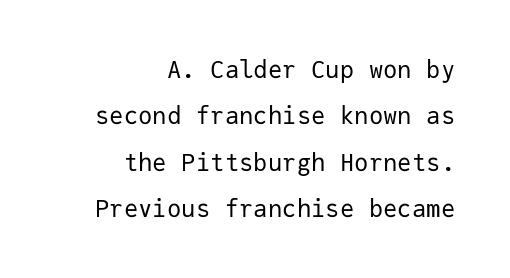
Q: Is the text bold? A: No.
Q: Is the text italic (slanted)? A: No, it is upright.
Q: Is the text underlined? A: No.
Q: How is the paragraph aligned? A: Right-aligned.
Q: Is the spacing between letters normal or unusually wide? A: Normal.
Q: Is the spacing between lines tight, normal or loose? A: Loose.
